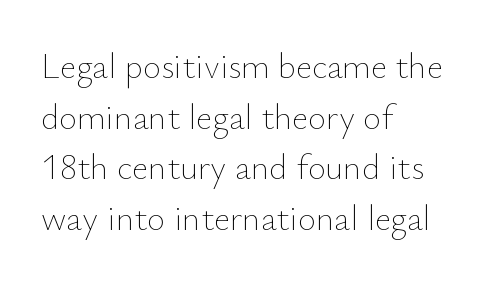
The image shows 35 px thin type, upright; set left-aligned, normal line spacing (1.45x), normal letter spacing, not underlined; low stroke contrast and a small x-height.
